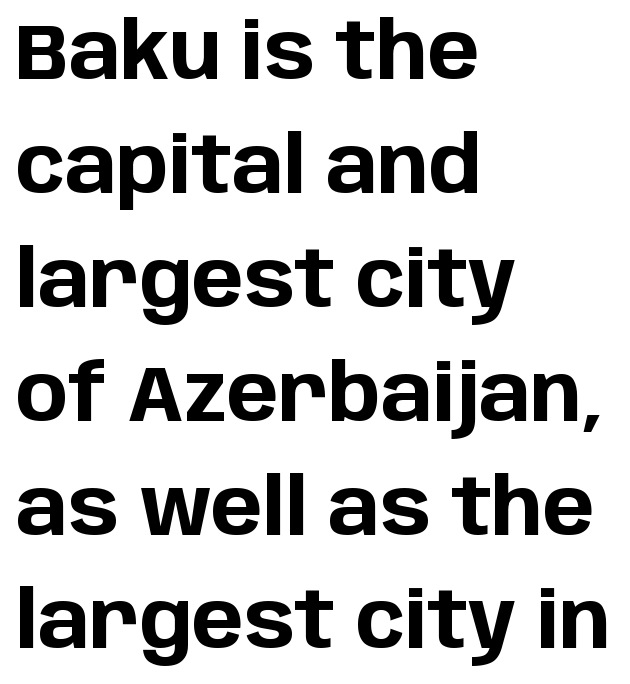
The font's upright variant was chosen for this text. Is this a sans? Yes — the strokes have no serifs. Observe the ordinary spacing: letters are neighbours, not strangers. Is there much room between lines? A standard amount, neither cramped nor airy. A typesetter would call this proportional, since set widths differ per character.
